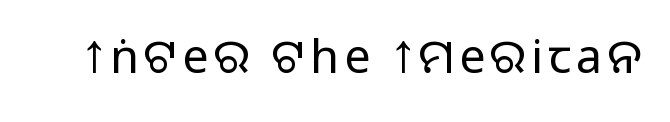
The image shows 47 px regular-weight sans-serif type, upright; set not underlined; low stroke contrast and a large x-height.
